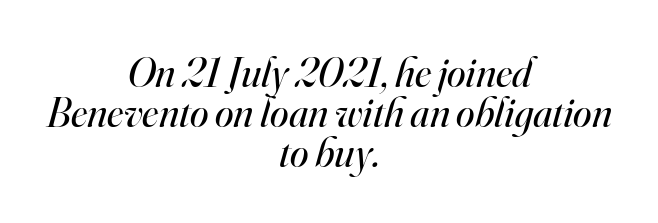
Q: Is the text bold? A: No.
Q: Is the text italic (slanted)? A: Yes, it leans right by about 16 degrees.
Q: Is the typeface a serif or a sans-serif typeface? A: Serif.
Q: Is the text underlined? A: No.
Q: How is the paragraph aligned? A: Centered.
Q: Is the spacing between letters normal or unusually wide? A: Normal.
Q: Is the spacing between lines tight, normal or loose? A: Tight.
Q: Width (condensed, normal, or wide)? A: Normal.
Q: Stroke contrast? A: High.
Q: x-height? A: Small.
Q: Monospaced? A: No.
